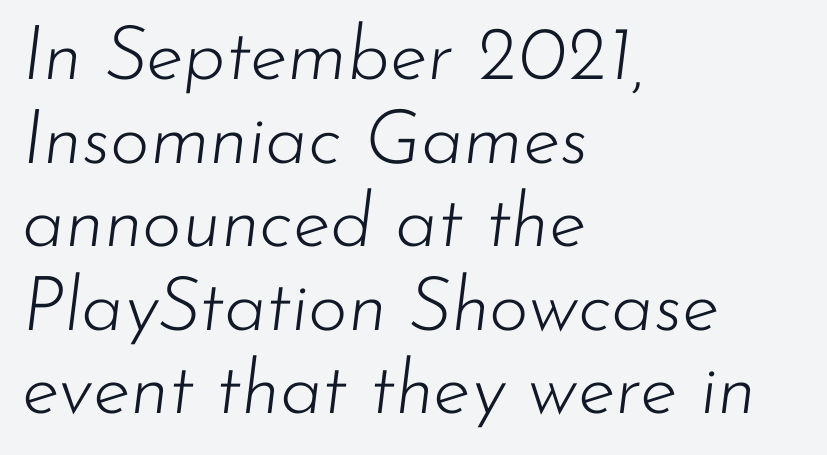
The image shows 76 px light type, italic (leaning right); set left-aligned, tight line spacing (1.1x), normal letter spacing, not underlined; low stroke contrast and a small x-height.
